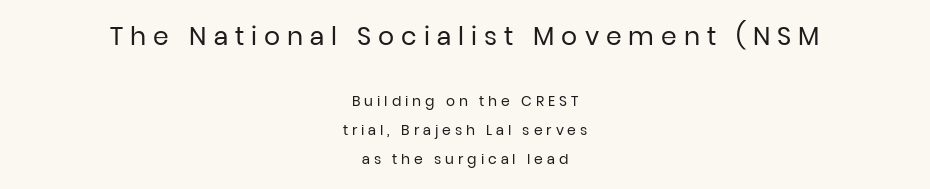
{"italic": "no", "bold": "no", "underline": "no", "align": "center", "line_spacing": "loose", "line_spacing_ratio": 2.08, "letter_spacing": "wide", "letter_spacing_em": 0.28, "larger_block": "first", "size_ratio": 1.79, "glyph_px": 25}
